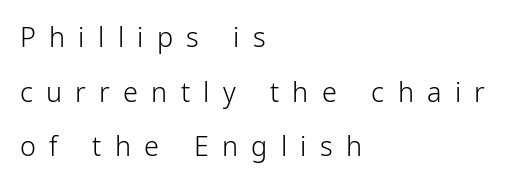
The space between consecutive lines is lavish. Quick note: underline off. Stroke mass is kept to a normal reading level or below. Every row of glyphs begins at an identical x-position on the left.
